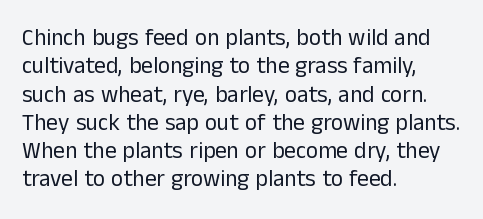
Nobody touched the tracking dial on this one. Visually the block forms a straight wall on the left and a jagged coastline on the right. Posture: upright roman. Beneath every word, the page is bare.
